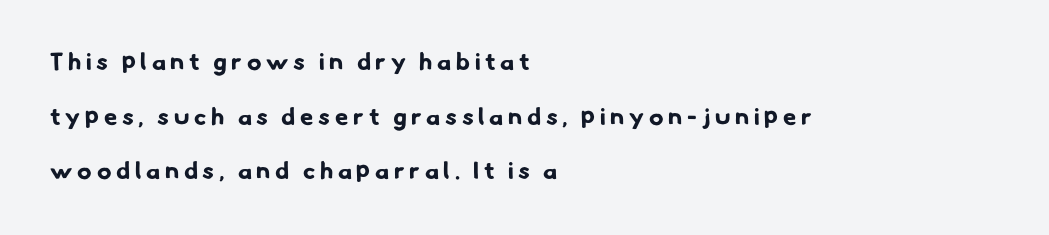
Q: Is the text bold? A: Yes.
Q: Is the text underlined? A: No.
Q: How is the paragraph aligned? A: Left-aligned.
Q: Is the spacing between letters normal or unusually wide? A: Unusually wide.
Q: Is the spacing between lines tight, normal or loose? A: Loose.
